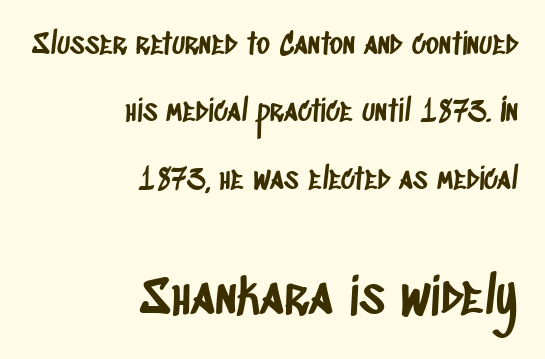
Q: Is the typeface a serif or a sans-serif typeface? A: Sans-serif.
Q: Is the text underlined? A: No.
Q: How is the paragraph aligned? A: Right-aligned.
Q: Is the spacing between letters normal or unusually wide? A: Normal.
Q: Is the spacing between lines tight, normal or loose? A: Loose.
Q: Which block of text is set in a larger size, the first (top) or the second (bottom)? A: The second (bottom) one.
Q: Width (condensed, normal, or wide)? A: Condensed.
Q: Stroke contrast? A: Low.
Q: x-height? A: Large.
Q: Monospaced? A: No.
